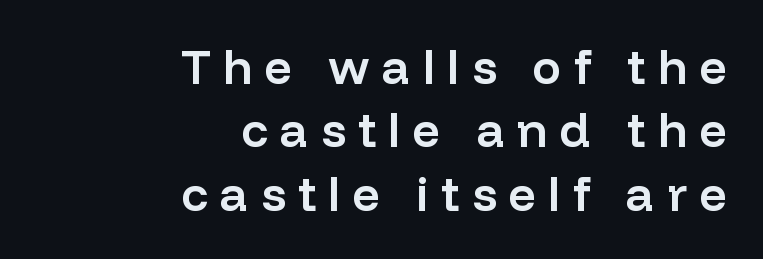
The image shows 48 px semibold sans-serif type, upright; set right-aligned, normal line spacing (1.32x), unusually wide letter spacing (+0.26 em), not underlined; low stroke contrast and a medium x-height.
